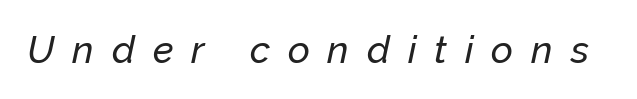
Q: Is the text italic (slanted)? A: Yes, it leans right by about 12 degrees.
Q: Is the text underlined? A: No.
Q: Is the spacing between letters normal or unusually wide? A: Unusually wide.
Q: Width (condensed, normal, or wide)? A: Normal.
Q: Stroke contrast? A: Low.
Q: x-height? A: Medium.
Q: Monospaced? A: No.
